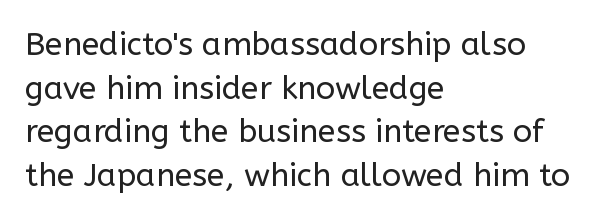
The image shows 32 px regular-weight sans-serif type, upright; set left-aligned, normal line spacing (1.36x), normal letter spacing, not underlined; low stroke contrast and a medium x-height.
